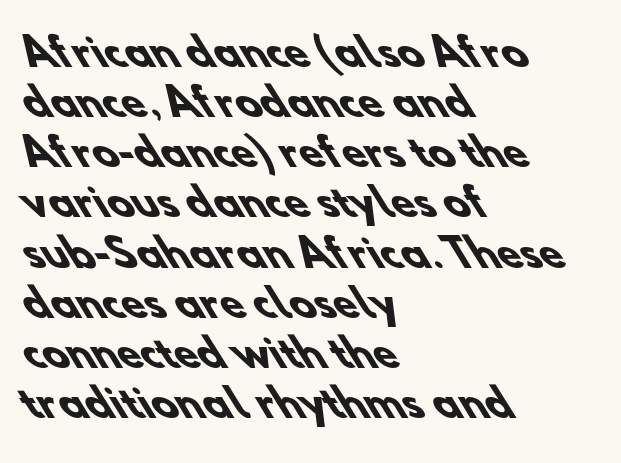
Examine the stroke ends and you'll find no serifs. The paragraph has a hard left edge and a soft right edge. Students, note that the glyphs here touch the page at normal intervals. The glyphs have the mass of a bold cut. The vertical gap from one line to the next is medium. Looks like regular typesetting: each glyph gets only the width it needs.
